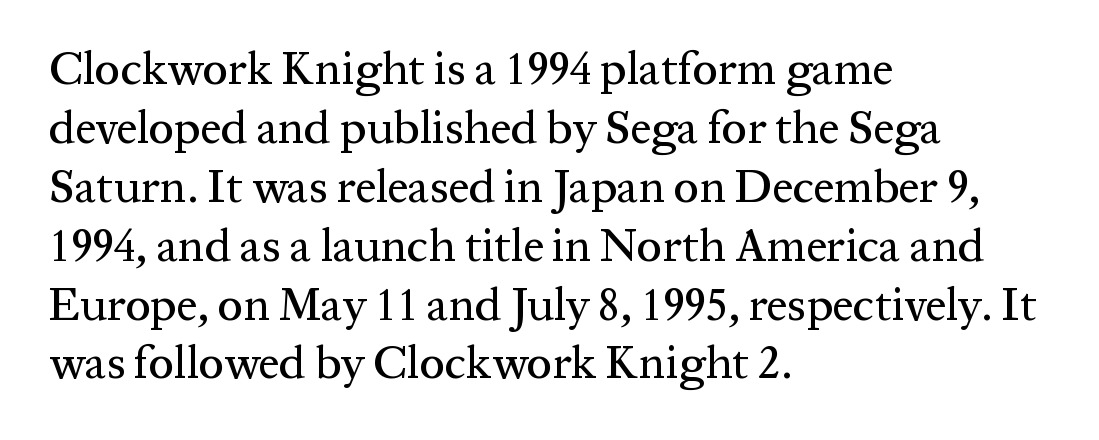
The image shows 46 px serif type, upright; set left-aligned, normal line spacing (1.28x), normal letter spacing, not underlined; medium stroke contrast and a medium x-height.
